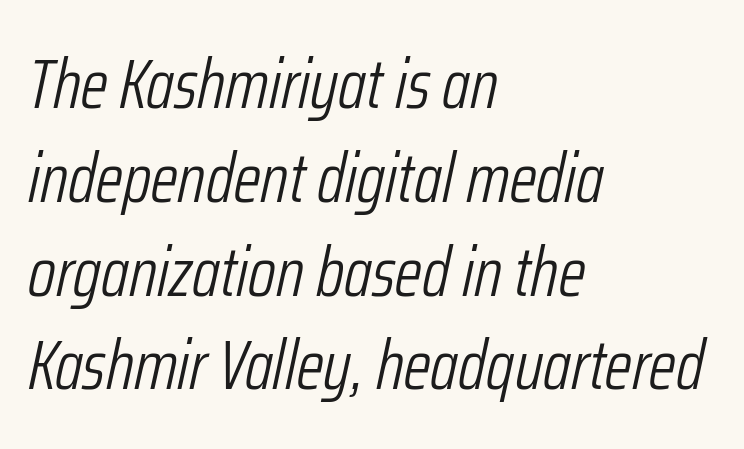
Q: Is the text bold? A: No.
Q: Is the text italic (slanted)? A: Yes, it leans right by about 12 degrees.
Q: Is the text underlined? A: No.
Q: How is the paragraph aligned? A: Left-aligned.
Q: Is the spacing between letters normal or unusually wide? A: Normal.
Q: Is the spacing between lines tight, normal or loose? A: Normal.
Q: Width (condensed, normal, or wide)? A: Condensed.
Q: Stroke contrast? A: Low.
Q: x-height? A: Medium.
Q: Monospaced? A: No.
